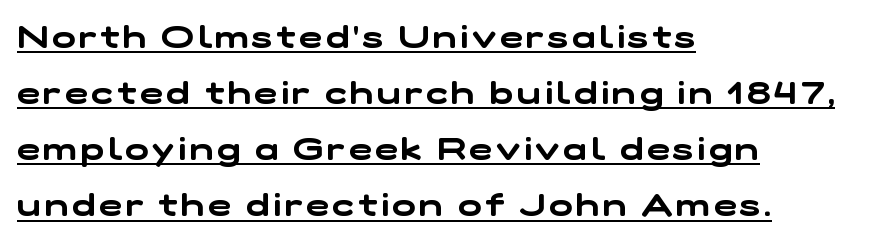
Q: Is the typeface a serif or a sans-serif typeface? A: Sans-serif.
Q: Is the text underlined? A: Yes.
Q: How is the paragraph aligned? A: Left-aligned.
Q: Width (condensed, normal, or wide)? A: Wide.
Q: Stroke contrast? A: Low.
Q: x-height? A: Medium.
Q: Monospaced? A: No.
